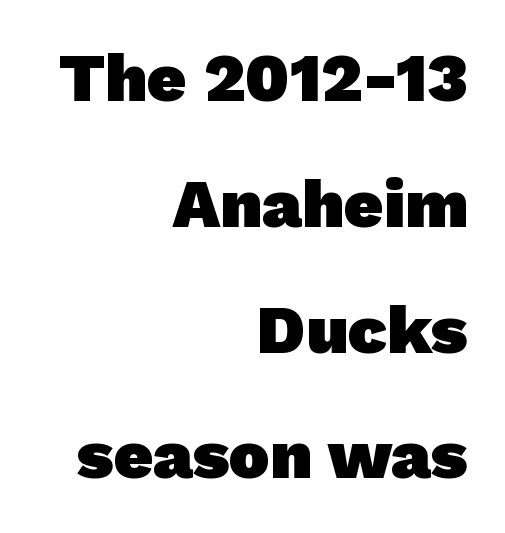
Character widths vary here, with narrow letters taking less room than wide ones. To sum up the face: it is a sans, with no serifs. Its strokes are broad and dark, the hallmark of bold type. Line ends are locked; line starts wander.
